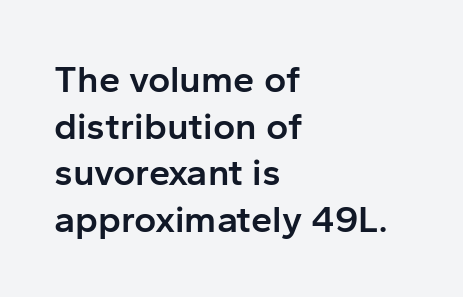
Q: Is the text bold? A: Semi-bold.
Q: Is the text italic (slanted)? A: No, it is upright.
Q: Is the typeface a serif or a sans-serif typeface? A: Sans-serif.
Q: Is the text underlined? A: No.
Q: How is the paragraph aligned? A: Left-aligned.
Q: Is the spacing between letters normal or unusually wide? A: Normal.
Q: Width (condensed, normal, or wide)? A: Normal.
Q: Stroke contrast? A: Low.
Q: x-height? A: Medium.
Q: Monospaced? A: No.
